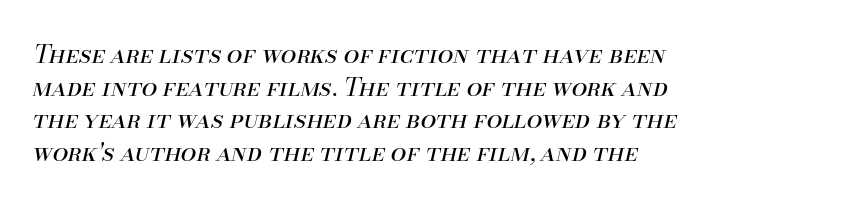
Q: Is the text bold? A: No.
Q: Is the text italic (slanted)? A: Yes, it leans right by about 13 degrees.
Q: Is the text underlined? A: No.
Q: How is the paragraph aligned? A: Left-aligned.
Q: Is the spacing between letters normal or unusually wide? A: Normal.
Q: Is the spacing between lines tight, normal or loose? A: Normal.
